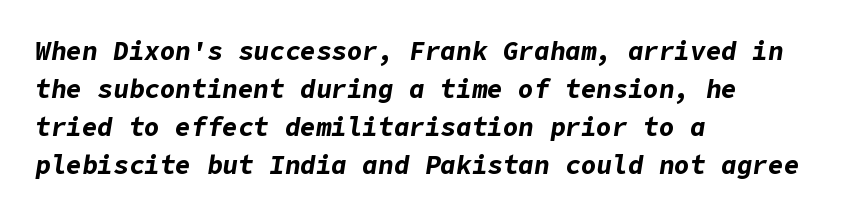
The image shows 26 px bold type, italic (leaning right); set left-aligned, normal line spacing (1.46x), normal letter spacing, not underlined.
